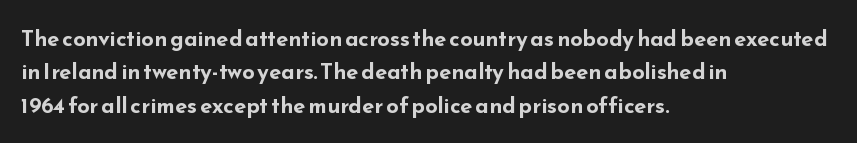
The strip under each line holds only bare page. Between one letter and the next there's only the usual sliver of space. Is there any slant? The stems are plumb. Plenty of ink on the page — the face is bold. Leading matches the norm, producing a regular column.
